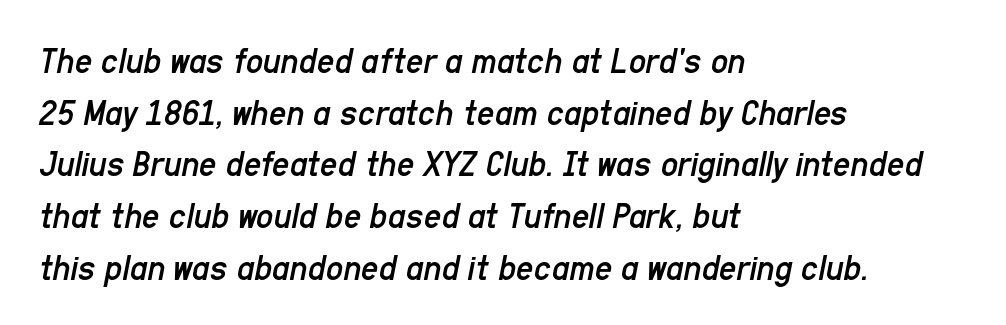
The image shows 38 px regular-weight, condensed type, italic (leaning right); set left-aligned, normal line spacing (1.36x), normal letter spacing, not underlined; low stroke contrast and a medium x-height.
